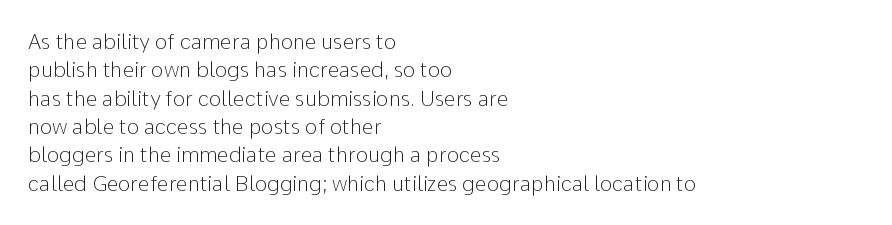
Evenly set lines give the paragraph a standard silhouette. Students, note that the glyphs here touch the page at normal intervals. In terms of posture, this sample is upright. Typeset ragged right — the left edge is the straight one.
